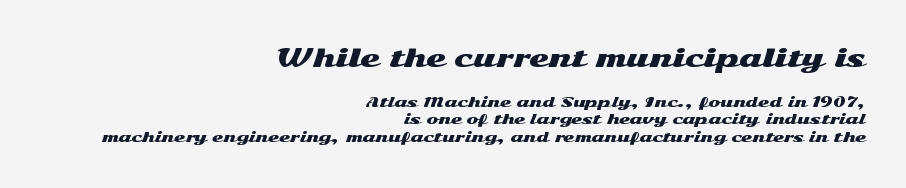
Line endings align vertically; line beginnings do not. You get the large type first, then a drop to smaller type. Any mark beneath the type? The region is blank.
